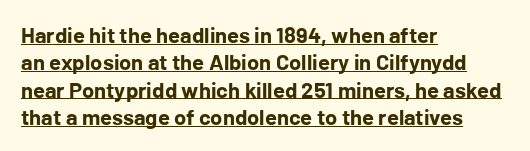
Q: Is the text bold? A: Yes.
Q: Is the text italic (slanted)? A: No, it is upright.
Q: Is the text underlined? A: Yes.
Q: How is the paragraph aligned? A: Left-aligned.
Q: Is the spacing between letters normal or unusually wide? A: Normal.
